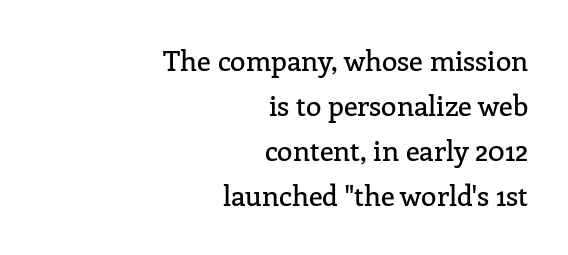
A typesetter would call this leading conventional body-copy spacing. Is this a fixed-width face? No — the glyphs have proportional, varying widths. The text was rendered using a seriffed face with decorative stroke endings. Just letters on the line, the space beneath them empty. In terms of posture, this sample is upright.
